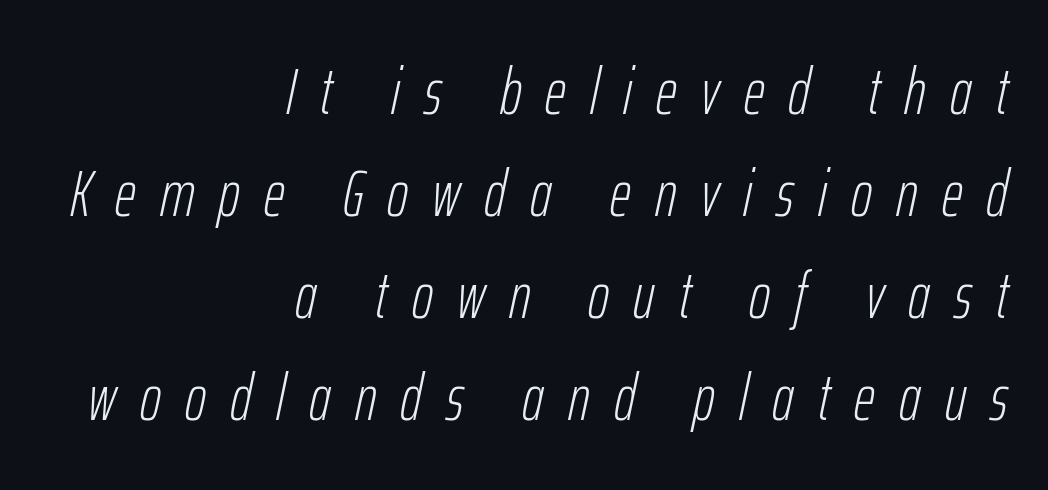
{"italic": "yes", "lean": "right", "slant_degrees": 12, "bold": "no", "weight": "light", "width": "condensed", "stroke_contrast": "low", "x_height": "medium", "monospaced": "no", "underline": "no", "align": "right", "line_spacing": "normal", "line_spacing_ratio": 1.57, "letter_spacing": "wide", "letter_spacing_em": 0.37, "glyph_px": 65}
